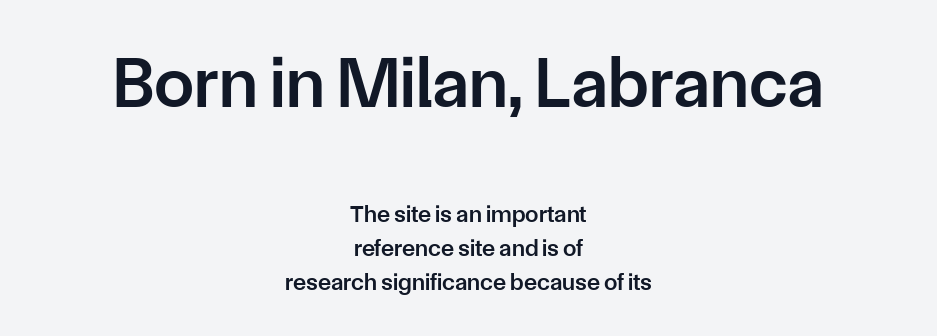
Q: Is the text bold? A: Semi-bold.
Q: Is the text italic (slanted)? A: No, it is upright.
Q: Is the typeface a serif or a sans-serif typeface? A: Sans-serif.
Q: Is the text underlined? A: No.
Q: How is the paragraph aligned? A: Centered.
Q: Is the spacing between letters normal or unusually wide? A: Normal.
Q: Is the spacing between lines tight, normal or loose? A: Normal.
Q: Which block of text is set in a larger size, the first (top) or the second (bottom)? A: The first (top) one.
Q: Width (condensed, normal, or wide)? A: Normal.
Q: Stroke contrast? A: Low.
Q: x-height? A: Medium.
Q: Monospaced? A: No.
